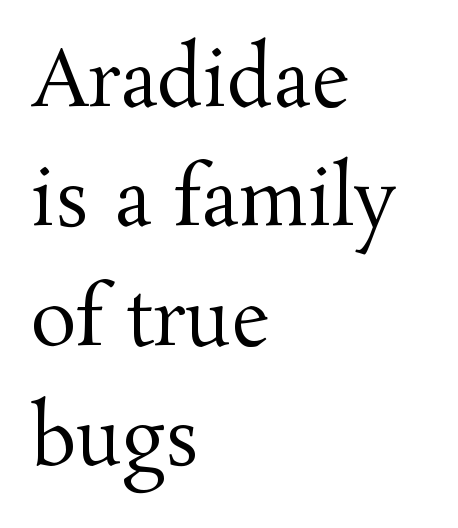
Default kerning and tracking; the words read as compact shapes. Note the varied advance widths — an 'i' is clearly narrower than an 'm'. Ordinary non-slanted type is in use. A typesetter would label this face a serif.
